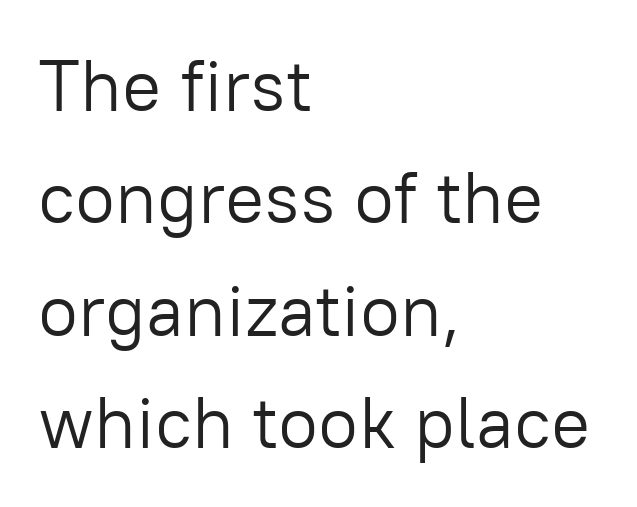
The specimen omits any rule beneath the text block's lines. Grotesque or geometric, the face here clearly has no serifs. Weight: in the light-to-regular range. Notice how descenders clear the ascenders below comfortably — that's standard leading. Horizontally, the lines are justified to the leading edge only.
